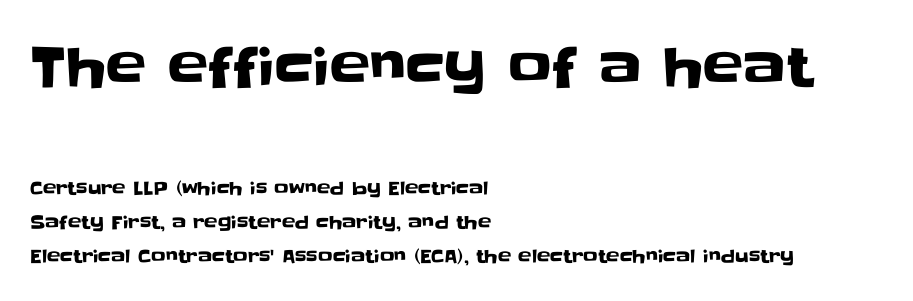
Q: Is the text italic (slanted)? A: No, it is upright.
Q: Is the typeface a serif or a sans-serif typeface? A: Sans-serif.
Q: Is the text underlined? A: No.
Q: How is the paragraph aligned? A: Left-aligned.
Q: Is the spacing between letters normal or unusually wide? A: Normal.
Q: Is the spacing between lines tight, normal or loose? A: Loose.
Q: Which block of text is set in a larger size, the first (top) or the second (bottom)? A: The first (top) one.
Q: Width (condensed, normal, or wide)? A: Normal.
Q: Stroke contrast? A: Low.
Q: x-height? A: Large.
Q: Monospaced? A: No.
